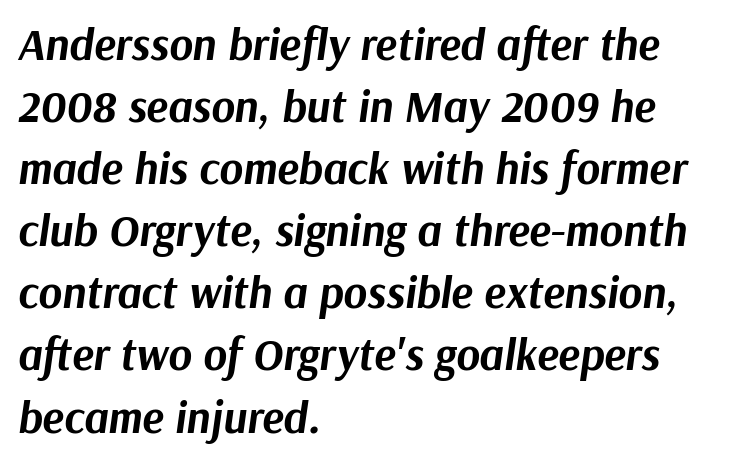
Q: Is the text bold? A: Yes.
Q: Is the text italic (slanted)? A: Yes, it leans right by about 9 degrees.
Q: Is the text underlined? A: No.
Q: How is the paragraph aligned? A: Left-aligned.
Q: Is the spacing between letters normal or unusually wide? A: Normal.
Q: Is the spacing between lines tight, normal or loose? A: Normal.
Q: Width (condensed, normal, or wide)? A: Normal.
Q: Stroke contrast? A: Medium.
Q: x-height? A: Medium.
Q: Monospaced? A: No.
